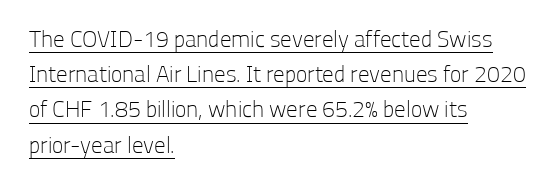
The image shows 23 px text type, upright; set left-aligned, normal line spacing (1.53x), normal letter spacing, underlined.
